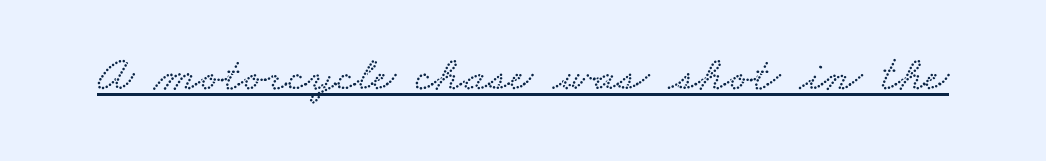
Q: Is the text underlined? A: Yes.
Q: Is the spacing between letters normal or unusually wide? A: Normal.
Q: Width (condensed, normal, or wide)? A: Wide.
Q: Stroke contrast? A: Low.
Q: x-height? A: Small.
Q: Monospaced? A: No.
